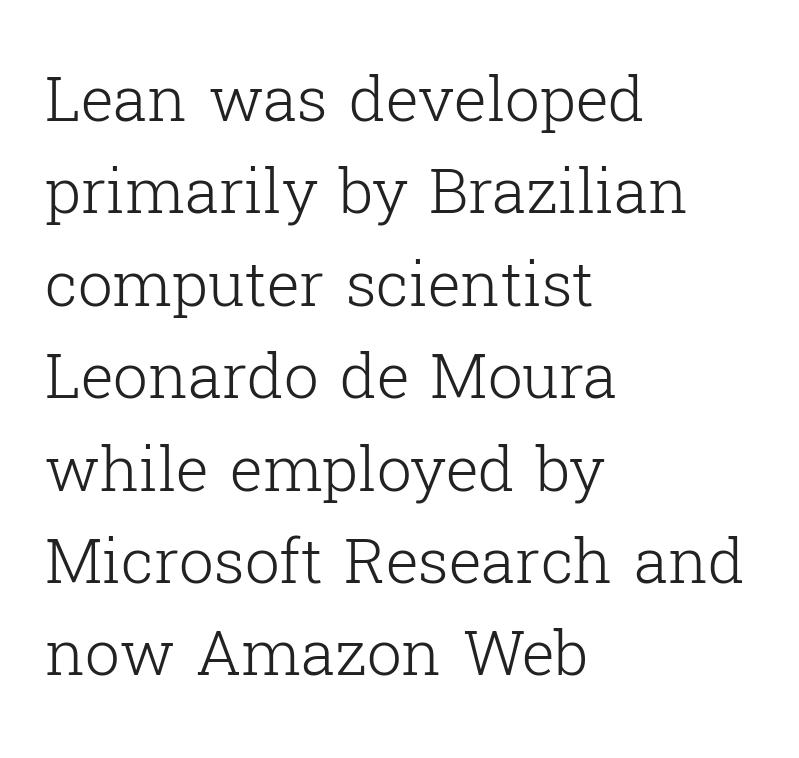
{"serif": "yes", "italic": "no", "bold": "no", "weight": "light", "width": "normal", "stroke_contrast": "low", "x_height": "medium", "monospaced": "no", "underline": "no", "align": "left", "line_spacing": "normal", "line_spacing_ratio": 1.49, "letter_spacing": "normal", "letter_spacing_em": 0.0, "glyph_px": 62}
